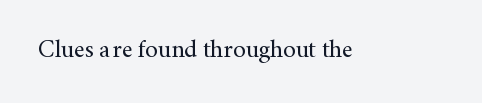
Q: Is the text bold? A: No.
Q: Is the text italic (slanted)? A: No, it is upright.
Q: Is the text underlined? A: No.
Q: Is the spacing between letters normal or unusually wide? A: Normal.
